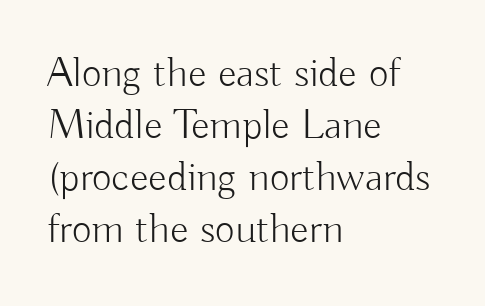
Q: Is the text bold? A: No.
Q: Is the text italic (slanted)? A: No, it is upright.
Q: Is the typeface a serif or a sans-serif typeface? A: Sans-serif.
Q: Is the text underlined? A: No.
Q: How is the paragraph aligned? A: Left-aligned.
Q: Is the spacing between letters normal or unusually wide? A: Normal.
Q: Width (condensed, normal, or wide)? A: Normal.
Q: Stroke contrast? A: Low.
Q: x-height? A: Small.
Q: Monospaced? A: No.
